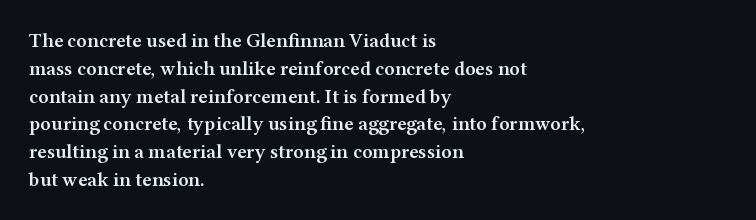
In terms of posture, this sample is upright. A typesetter would call this zero additional tracking. In terms of weight, the rendering is demibold, just under bold. One glance says typical: line gaps are just what's usual. Left-aligned paragraph, ragged on the right.
